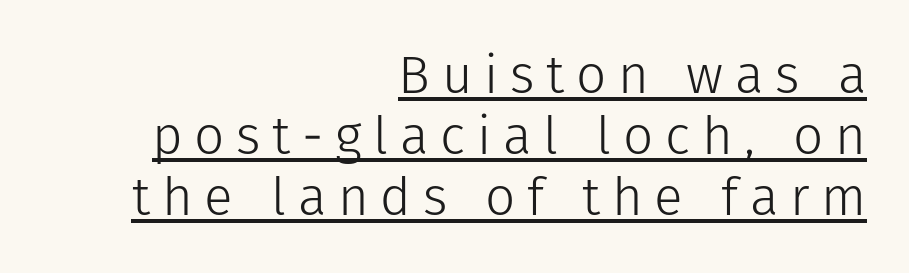
Q: Is the text bold? A: No.
Q: Is the text italic (slanted)? A: No, it is upright.
Q: Is the typeface a serif or a sans-serif typeface? A: Sans-serif.
Q: Is the text underlined? A: Yes.
Q: How is the paragraph aligned? A: Right-aligned.
Q: Is the spacing between letters normal or unusually wide? A: Unusually wide.
Q: Is the spacing between lines tight, normal or loose? A: Tight.
Q: Width (condensed, normal, or wide)? A: Normal.
Q: Stroke contrast? A: Low.
Q: x-height? A: Medium.
Q: Monospaced? A: No.
